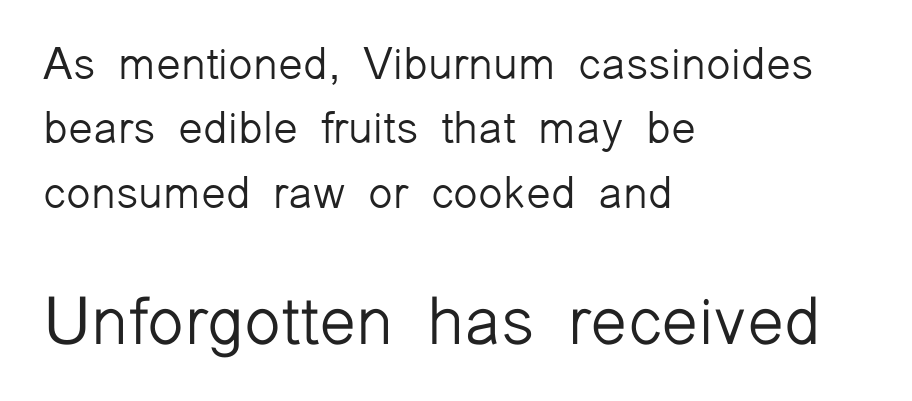
The setting favours the left margin, as ordinary paragraphs usually do. Unlike a traditional serif, this face leaves its strokes unadorned. Short note: letters normally spaced. These lines are rendered in a variable-pitch font. Bold? No — there's no thickening of the strokes.
